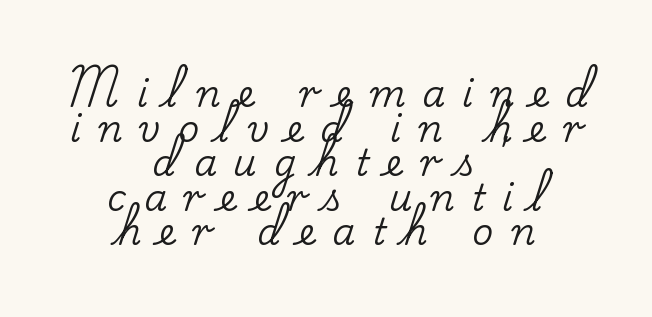
{"serif": "yes", "width": "normal", "stroke_contrast": "low", "x_height": "small", "monospaced": "no", "underline": "no", "align": "center", "line_spacing": "tight", "line_spacing_ratio": 0.96, "letter_spacing": "wide", "letter_spacing_em": 0.48, "glyph_px": 36}
